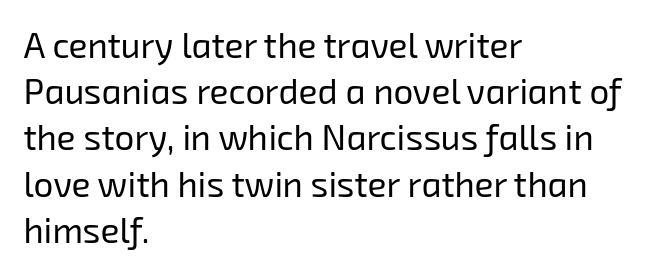
The rag falls on the right side of this text block. Proportional: the letters do not fall into vertical columns. No letter is thick-stroked: the sample isn't bold. How are the letters spaced? Ordinarily, with no added tracking. Whoever set this chose a conventional vertical rhythm.
